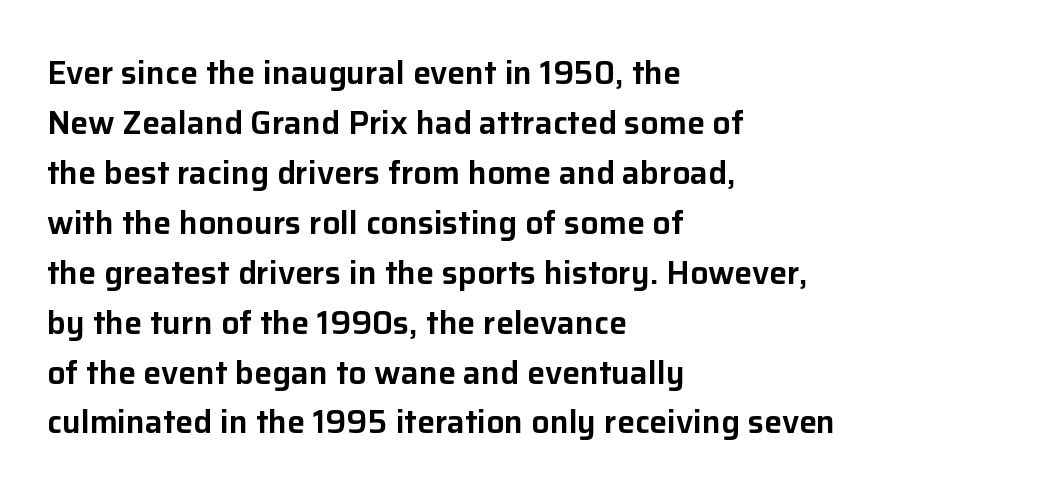
{"serif": "no", "italic": "no", "width": "normal", "stroke_contrast": "low", "x_height": "medium", "monospaced": "no", "underline": "no", "align": "left", "line_spacing": "normal", "line_spacing_ratio": 1.56, "letter_spacing": "normal", "letter_spacing_em": 0.0, "glyph_px": 32}
